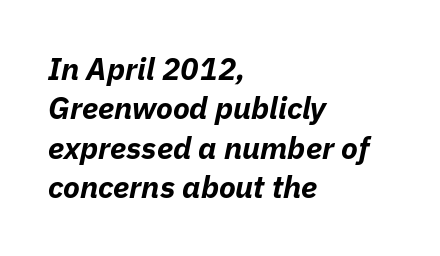
These lines keep a tight, regular rhythm from letter to letter. The passage shown is typed in a proportional face where columns would drift. Where is the straight margin? On the left. Tall strokes in this sample are angled rather than plumb. The words here are not underlined.
